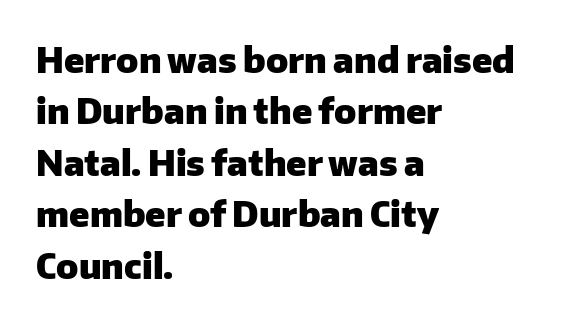
{"serif": "no", "italic": "no", "bold": "yes", "weight": "heavy", "width": "normal", "stroke_contrast": "low", "x_height": "medium", "monospaced": "no", "underline": "no", "align": "left", "line_spacing": "normal", "line_spacing_ratio": 1.47, "letter_spacing": "normal", "letter_spacing_em": 0.0, "glyph_px": 35}
